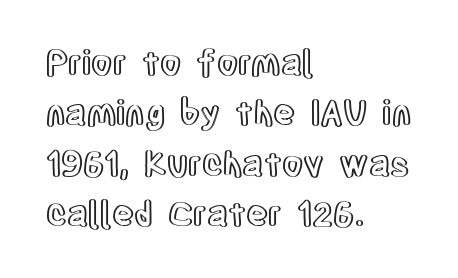
{"italic": "no", "width": "condensed", "x_height": "large", "monospaced": "no", "underline": "no", "align": "left", "line_spacing": "normal", "line_spacing_ratio": 1.48, "letter_spacing": "normal", "letter_spacing_em": 0.0, "glyph_px": 34}
